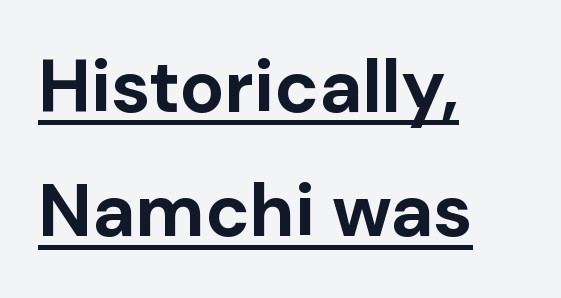
The image shows 74 px bold sans-serif type, upright; set left-aligned, normal line spacing (1.68x), normal letter spacing, underlined; low stroke contrast and a medium x-height.
